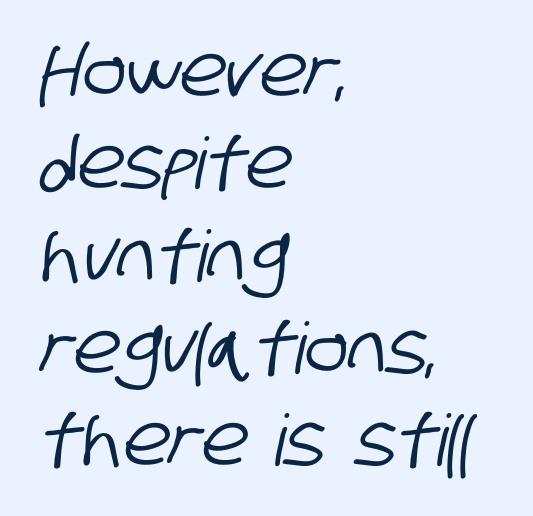
These lines are rendered in a variable-pitch font. These lines stack with their left ends in a neat column. Observe the ordinary spacing: letters are neighbours, not strangers. Each letter's strokes conclude bluntly, with no projecting serifs. Quick note: interline space is typical. The gap between lines stays unmarked.
